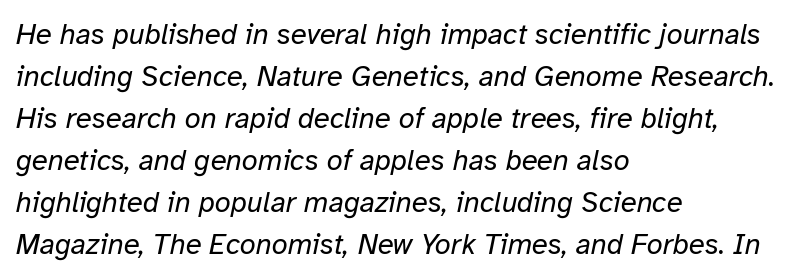
The image shows 29 px regular-weight type, italic (leaning right); set left-aligned, normal line spacing (1.45x), normal letter spacing, not underlined; low stroke contrast and a medium x-height.
